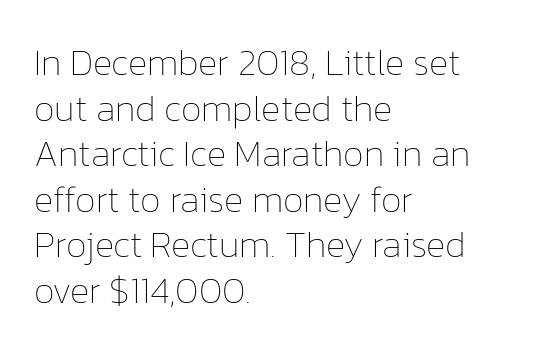
{"italic": "no", "bold": "no", "weight": "thin", "width": "normal", "stroke_contrast": "low", "x_height": "medium", "monospaced": "no", "underline": "no", "align": "left", "line_spacing_ratio": 1.23, "letter_spacing": "normal", "letter_spacing_em": 0.0, "glyph_px": 37}
